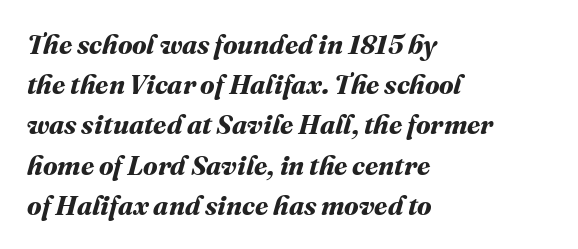
{"bold": "yes", "underline": "no", "align": "left", "line_spacing": "normal", "line_spacing_ratio": 1.49, "letter_spacing": "normal", "letter_spacing_em": 0.0, "glyph_px": 27}
